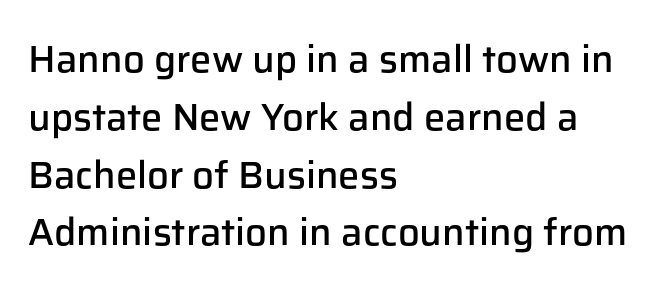
The image shows 38 px semibold sans-serif type, upright; set left-aligned, normal line spacing (1.52x), normal letter spacing, not underlined; low stroke contrast and a medium x-height.
